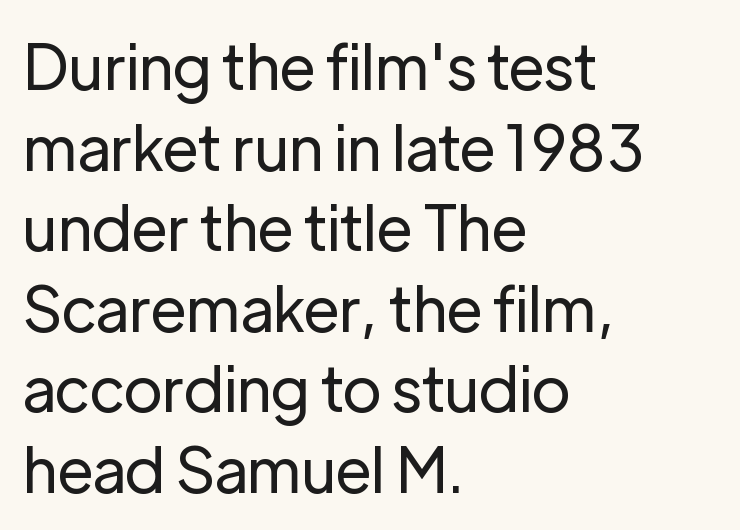
Q: Is the text bold? A: No.
Q: Is the text italic (slanted)? A: No, it is upright.
Q: Is the typeface a serif or a sans-serif typeface? A: Sans-serif.
Q: Is the text underlined? A: No.
Q: How is the paragraph aligned? A: Left-aligned.
Q: Is the spacing between letters normal or unusually wide? A: Normal.
Q: Is the spacing between lines tight, normal or loose? A: Normal.
Q: Width (condensed, normal, or wide)? A: Normal.
Q: Stroke contrast? A: Low.
Q: x-height? A: Medium.
Q: Monospaced? A: No.
